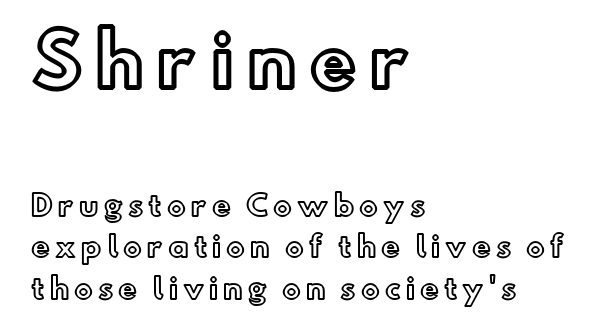
Q: Is the text italic (slanted)? A: No, it is upright.
Q: Is the text underlined? A: No.
Q: How is the paragraph aligned? A: Left-aligned.
Q: Is the spacing between lines tight, normal or loose? A: Normal.
Q: Which block of text is set in a larger size, the first (top) or the second (bottom)? A: The first (top) one.
Q: Width (condensed, normal, or wide)? A: Normal.
Q: x-height? A: Small.
Q: Monospaced? A: No.
